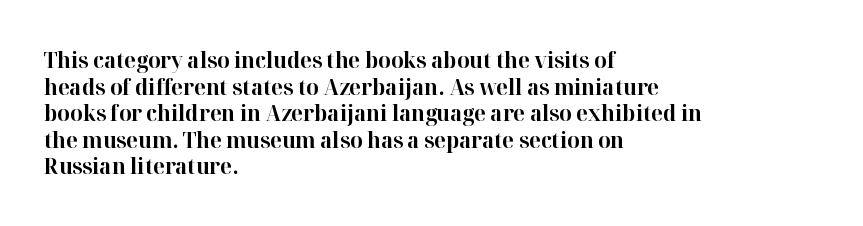
The image shows 22 px bold type, upright; set left-aligned, line spacing 1.21x, normal letter spacing, not underlined.
